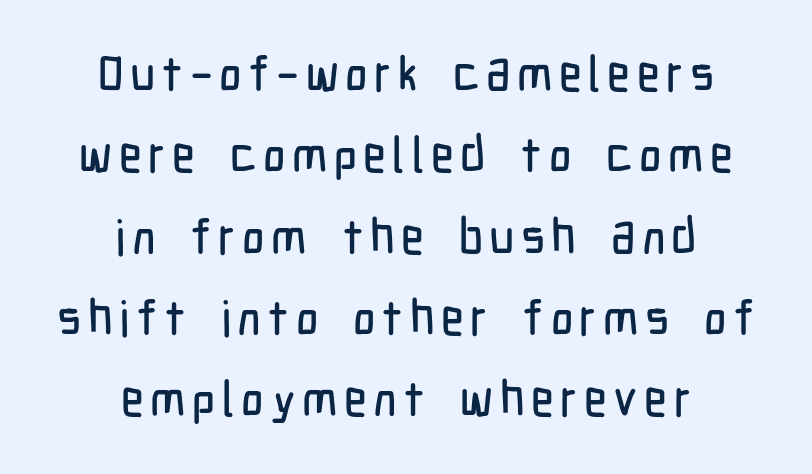
{"serif": "no", "italic": "no", "width": "condensed", "stroke_contrast": "low", "x_height": "medium", "monospaced": "no", "underline": "no", "align": "center", "line_spacing": "normal", "line_spacing_ratio": 1.66, "glyph_px": 49}
